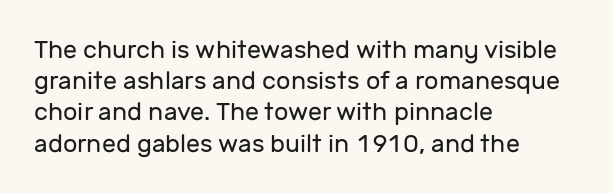
{"italic": "no", "bold": "no", "underline": "no", "align": "left", "line_spacing": "normal", "line_spacing_ratio": 1.25, "letter_spacing": "normal", "letter_spacing_em": 0.0, "glyph_px": 25}
